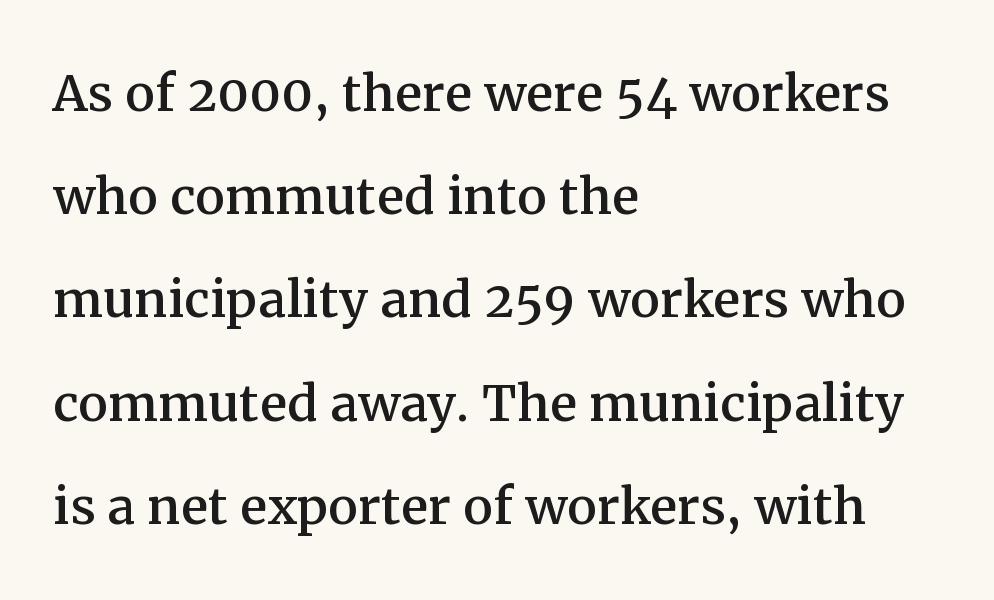
Notice how descenders clear the ascenders below comfortably — that's standard leading. How are the letters spaced? Ordinarily, with no added tracking. The lettering holds an erect, upright posture throughout. Think of a printed novel: that variable character pitch is what you see here. The lines are quadded left.
